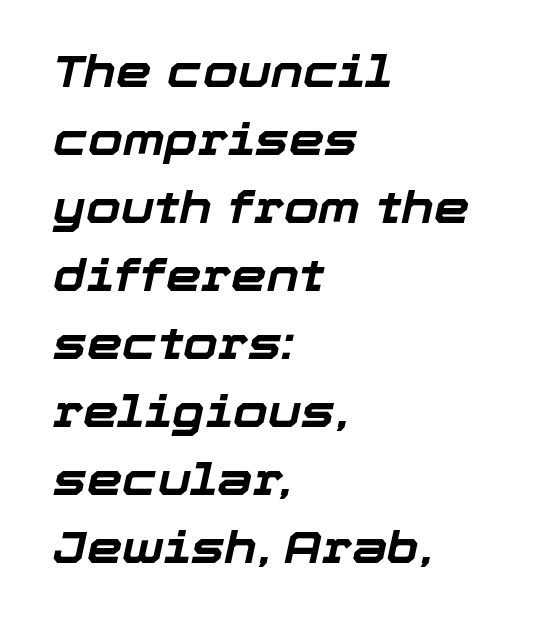
The rendering keeps characters at their native spacing. Quick note: italic. Plenty of ink on the page — the face is bold. The paragraph shown leans on its left margin. Does the leading feel generous? No, just average. The passage shown is typed in a proportional face where columns would drift.
